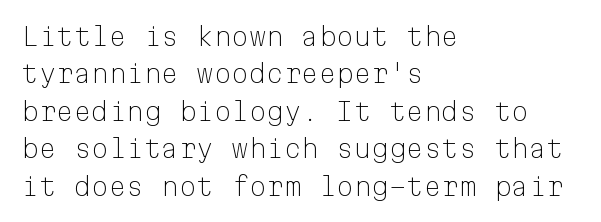
{"italic": "no", "bold": "no", "underline": "no", "align": "left", "line_spacing": "normal", "line_spacing_ratio": 1.5, "letter_spacing": "normal", "letter_spacing_em": 0.0, "glyph_px": 25}
